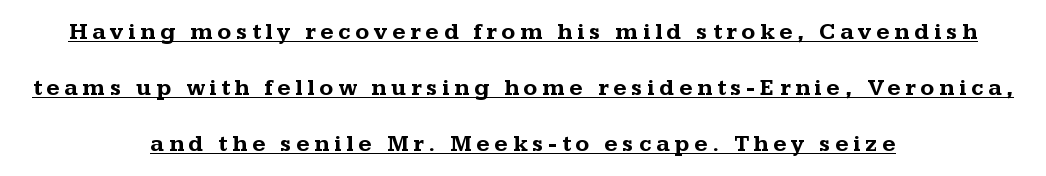
The image shows 23 px bold type, upright; set centered, loose line spacing (2.43x), unusually wide letter spacing (+0.2 em), underlined.
